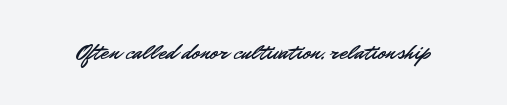
Each word holds together tightly as a unit, with standard inter-letter gaps. The specimen omits any rule beneath the text block's lines.
